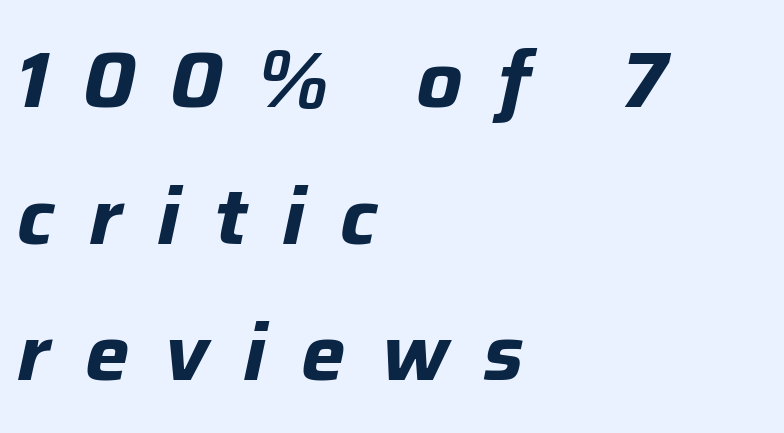
{"italic": "yes", "lean": "right", "slant_degrees": 12, "bold": "yes", "weight": "bold", "width": "normal", "stroke_contrast": "low", "x_height": "medium", "monospaced": "no", "underline": "no", "align": "left", "line_spacing_ratio": 1.73, "letter_spacing": "wide", "letter_spacing_em": 0.44, "glyph_px": 79}
